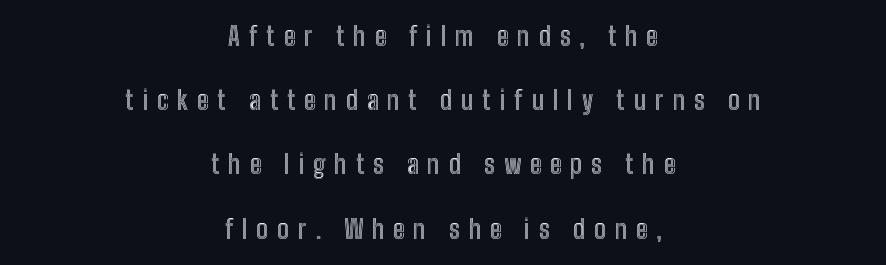
The image shows 26 px text type, upright; set centered, loose line spacing (2.47x), unusually wide letter spacing (+0.34 em), not underlined.
